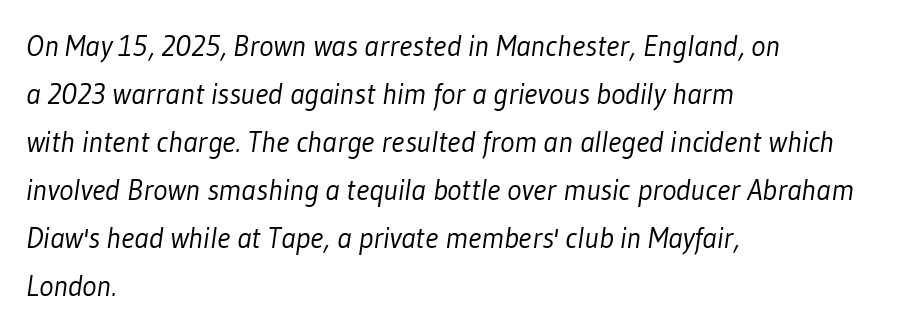
{"serif": "no", "bold": "no", "weight": "light", "width": "condensed", "stroke_contrast": "low", "x_height": "medium", "monospaced": "no", "underline": "no", "align": "left", "line_spacing": "normal", "line_spacing_ratio": 1.6, "letter_spacing": "normal", "letter_spacing_em": 0.0, "glyph_px": 30}
